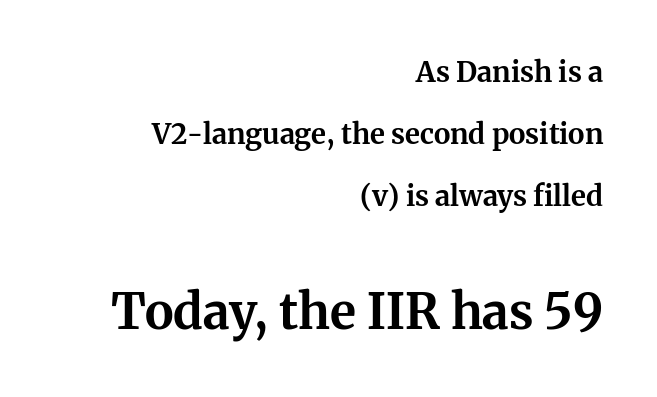
Q: Is the text bold? A: Yes.
Q: Is the text italic (slanted)? A: No, it is upright.
Q: Is the typeface a serif or a sans-serif typeface? A: Serif.
Q: Is the text underlined? A: No.
Q: How is the paragraph aligned? A: Right-aligned.
Q: Is the spacing between letters normal or unusually wide? A: Normal.
Q: Is the spacing between lines tight, normal or loose? A: Loose.
Q: Which block of text is set in a larger size, the first (top) or the second (bottom)? A: The second (bottom) one.
Q: Width (condensed, normal, or wide)? A: Normal.
Q: Stroke contrast? A: Medium.
Q: x-height? A: Medium.
Q: Monospaced? A: No.
